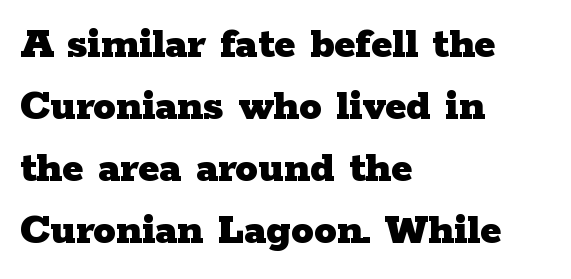
{"serif": "yes", "italic": "no", "bold": "yes", "weight": "heavy", "width": "wide", "stroke_contrast": "low", "x_height": "medium", "monospaced": "no", "underline": "no", "align": "left", "line_spacing": "normal", "line_spacing_ratio": 1.38, "letter_spacing": "normal", "letter_spacing_em": 0.0, "glyph_px": 45}
